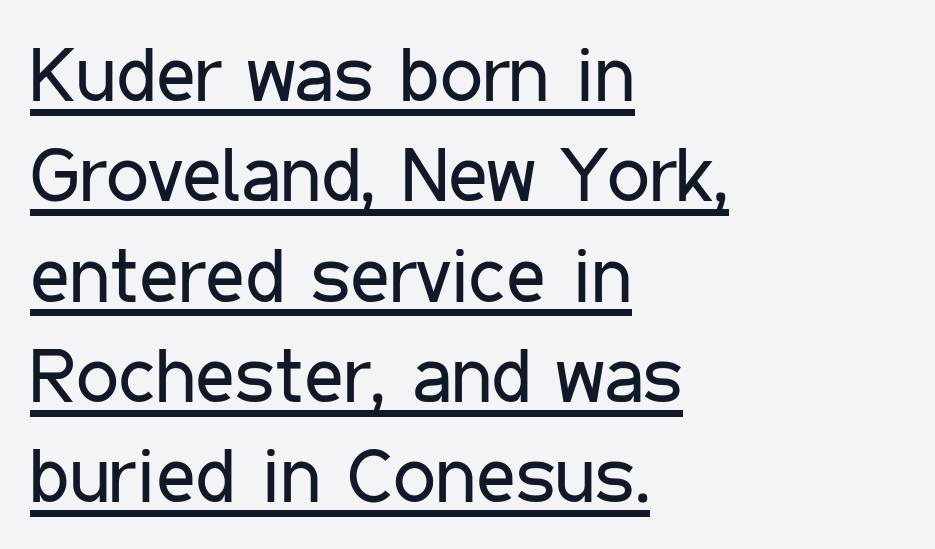
The image shows 76 px regular-weight, condensed sans-serif type, upright; set left-aligned, normal line spacing (1.32x), normal letter spacing, underlined; low stroke contrast and a medium x-height.
